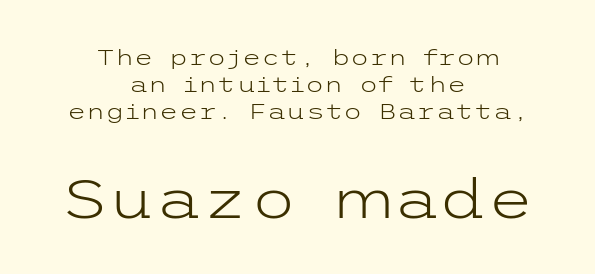
The image shows 54 px light, wide sans-serif type, upright; set centered, line spacing 1.22x, normal letter spacing, not underlined; the second (bottom) block is 2.45x larger; low stroke contrast and a medium x-height.
